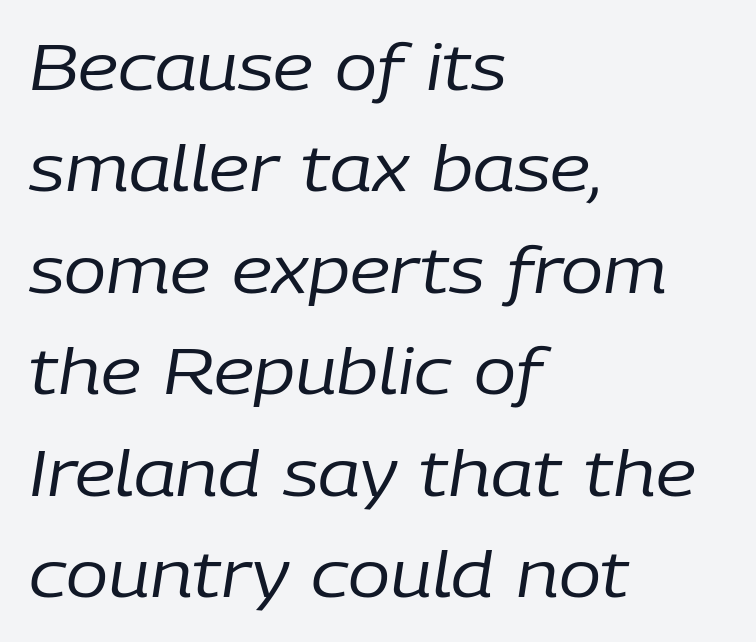
The face used here is proportionally spaced, like ordinary book or web type. Anything drawn beneath the words? Only blank space. Is the stroke heavy? The answer is a plain regular-or-lighter. Look at the tracking — it's just the regular setting, nothing added. Designer's note — italics engaged. A typesetter would call this leading conventional body-copy spacing.
